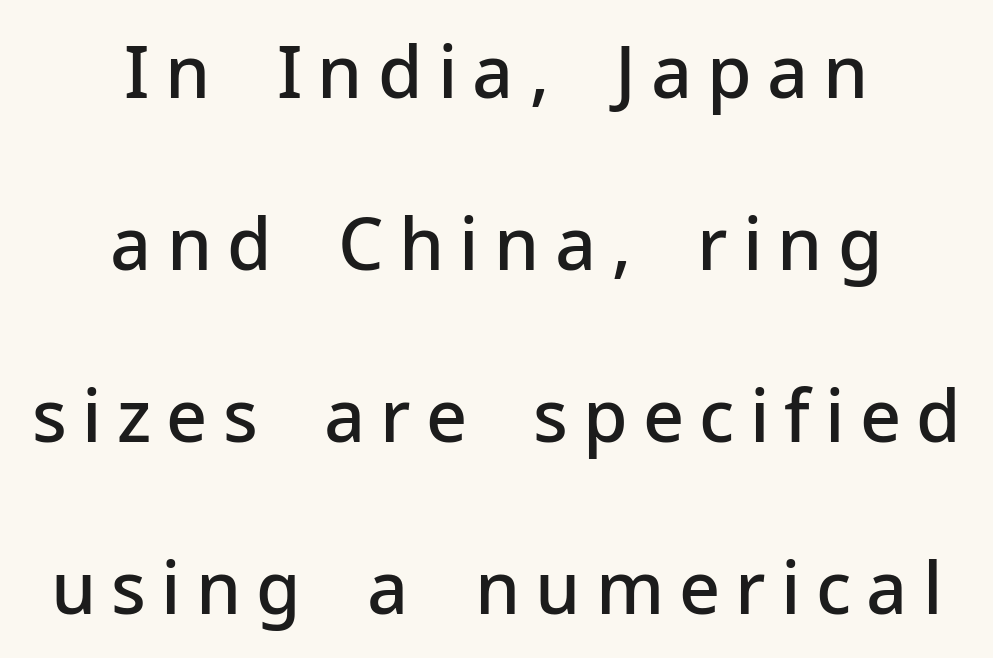
The lines are spread far apart with generous leading. The rendering positions every line midway between the sides. Here the glyphs are tracked loosely, breaking word shapes into spaced letters. The face used here is proportionally spaced, like ordinary book or web type.
